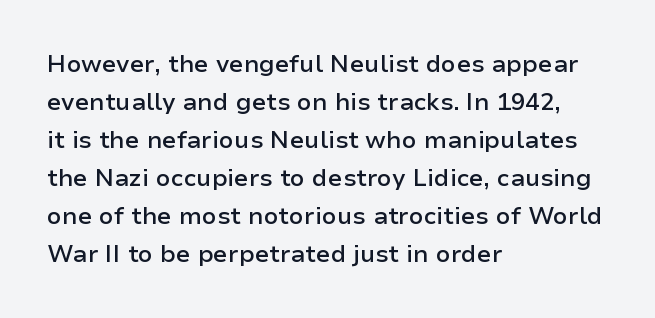
Type without underlining. The rendering keeps characters at their native spacing. It's the straight-up-and-down kind of type. Honestly, the row spacing looks completely unremarkable. One-word summary of the alignment: left. Semibold letterforms, between regular and bold.
